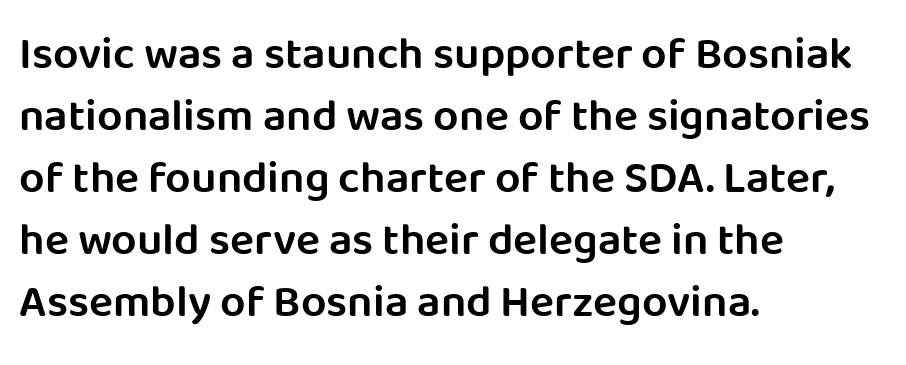
Plain, unruled lines of type. Compared with typical body copy, the letter spacing here is the same. In terms of posture, this sample is upright. These lines are composed in type without serifs. Looks like regular typesetting: each glyph gets only the width it needs.
